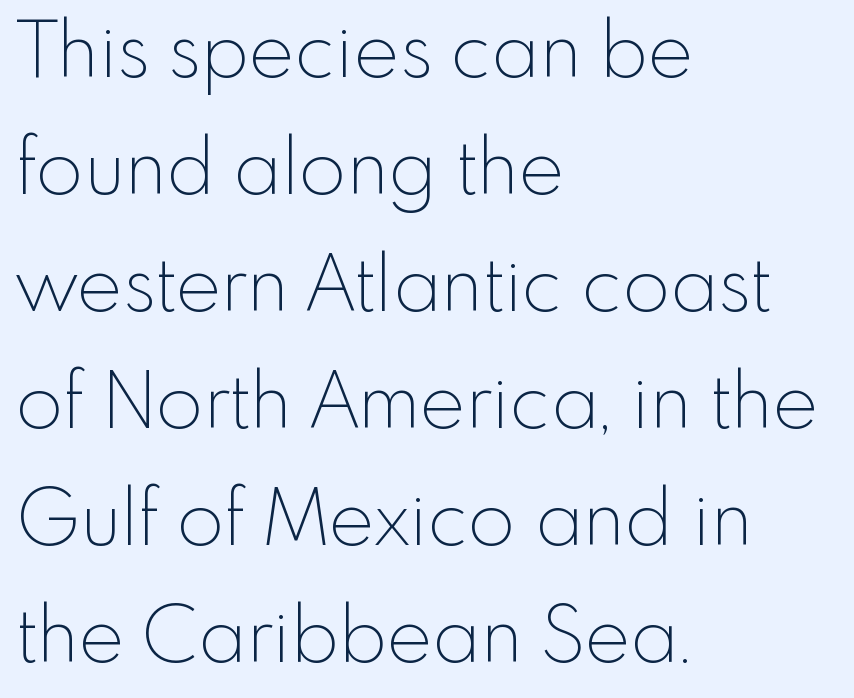
The image shows 77 px thin sans-serif type, upright; set left-aligned, normal line spacing (1.52x), normal letter spacing, not underlined; a small x-height.
